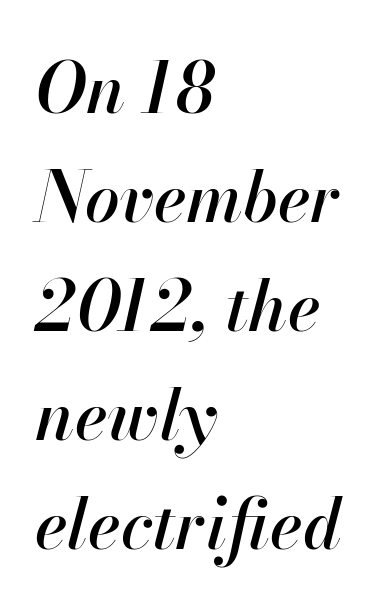
{"italic": "yes", "lean": "right", "slant_degrees": 13, "width": "normal", "stroke_contrast": "high", "x_height": "small", "monospaced": "no", "underline": "no", "align": "left", "line_spacing": "normal", "line_spacing_ratio": 1.58, "letter_spacing": "normal", "letter_spacing_em": 0.0, "glyph_px": 69}
